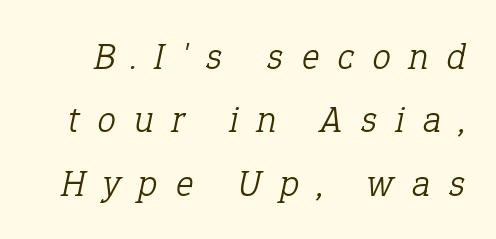
Only glyphs here, with clear space below each row. The rendering uses natural spacing where letterforms have individual widths. Yep, those are serifs on the letters. The glyphs look as if they've been sheared to an angle. The characters are drawn with everyday or finer stroke widths.
